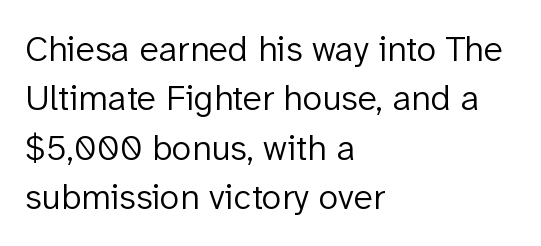
The type sits square on the baseline with zero lean. The glyphs are unaccompanied by any horizontal stroke below them. Summary of weight: not heavy and not bold. Look at the bottom of the vertical strokes: they stop flat, with no serifs. Tracking here is standard; glyphs follow each other at the usual distance.
